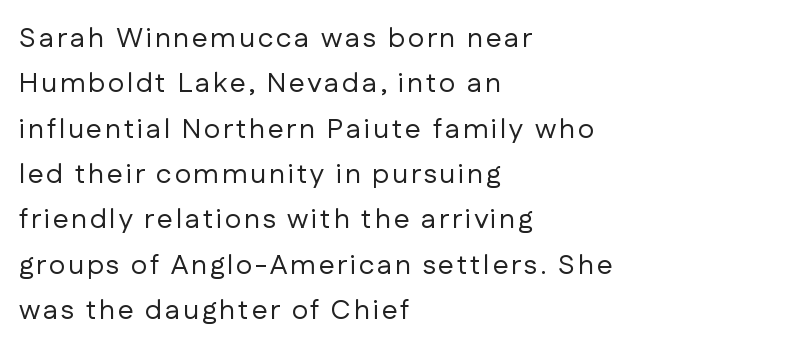
The image shows 28 px regular-weight sans-serif type, upright; set left-aligned, normal line spacing (1.62x), not underlined; low stroke contrast and a medium x-height.
